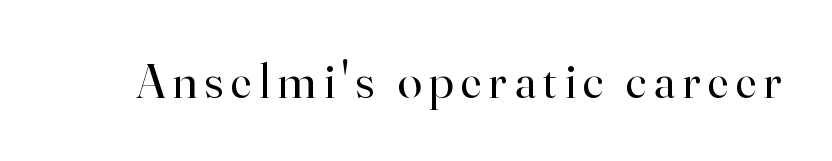
Q: Is the text bold? A: No.
Q: Is the text italic (slanted)? A: No, it is upright.
Q: Is the typeface a serif or a sans-serif typeface? A: Serif.
Q: Is the text underlined? A: No.
Q: Width (condensed, normal, or wide)? A: Normal.
Q: Stroke contrast? A: High.
Q: x-height? A: Small.
Q: Monospaced? A: No.
